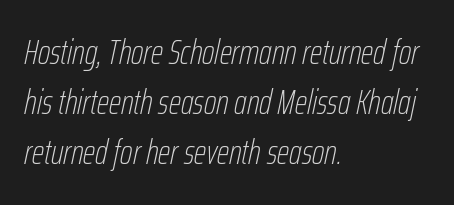
The image shows 35 px thin, condensed type, italic (leaning right); set left-aligned, normal line spacing (1.43x), normal letter spacing, not underlined; low stroke contrast and a medium x-height.
